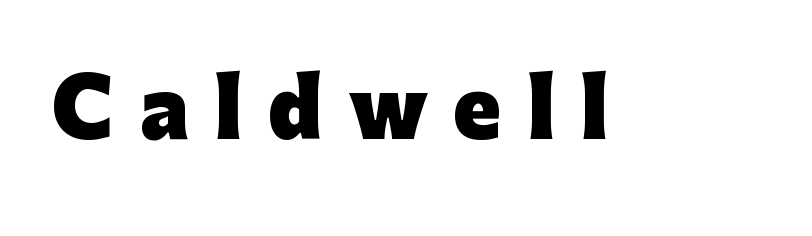
{"serif": "no", "italic": "no", "bold": "yes", "weight": "heavy", "width": "normal", "stroke_contrast": "low", "x_height": "medium", "monospaced": "no", "underline": "no", "letter_spacing": "wide", "letter_spacing_em": 0.34, "glyph_px": 78}
